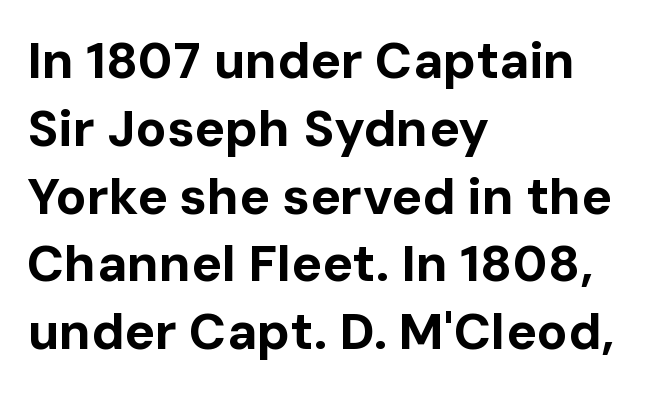
{"serif": "no", "italic": "no", "bold": "yes", "weight": "bold", "width": "normal", "stroke_contrast": "low", "x_height": "medium", "monospaced": "no", "underline": "no", "align": "left", "line_spacing": "normal", "line_spacing_ratio": 1.33, "letter_spacing": "normal", "letter_spacing_em": 0.0, "glyph_px": 51}
